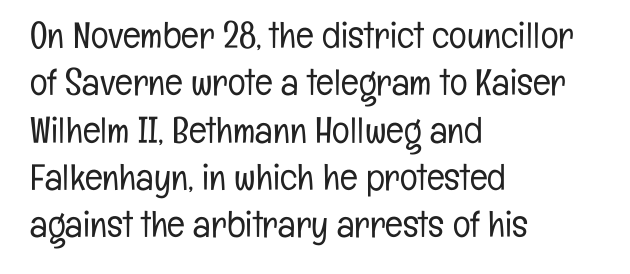
{"serif": "no", "italic": "no", "bold": "no", "weight": "light", "width": "condensed", "stroke_contrast": "low", "x_height": "medium", "monospaced": "no", "underline": "no", "align": "left", "line_spacing": "normal", "line_spacing_ratio": 1.28, "letter_spacing": "normal", "letter_spacing_em": 0.0, "glyph_px": 37}
